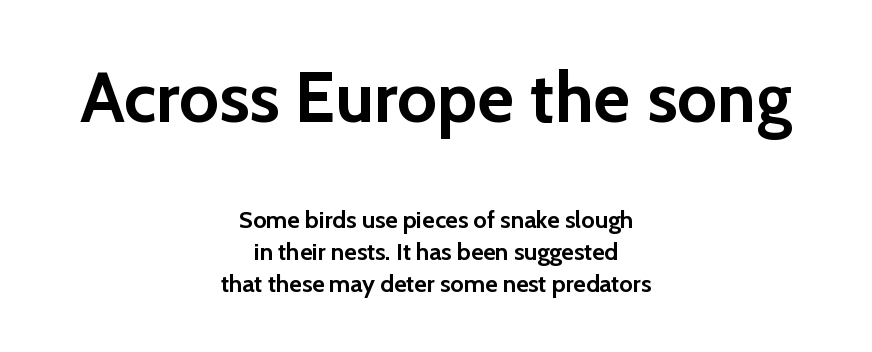
{"serif": "no", "italic": "no", "bold": "yes", "weight": "semibold", "width": "normal", "stroke_contrast": "low", "x_height": "medium", "monospaced": "no", "underline": "no", "align": "center", "line_spacing": "normal", "line_spacing_ratio": 1.33, "letter_spacing": "normal", "letter_spacing_em": 0.0, "larger_block": "first", "size_ratio": 2.96, "glyph_px": 71}
